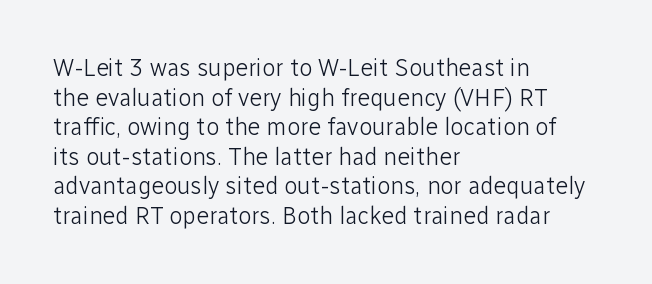
Q: Is the text bold? A: No.
Q: Is the text italic (slanted)? A: No, it is upright.
Q: Is the text underlined? A: No.
Q: How is the paragraph aligned? A: Left-aligned.
Q: Is the spacing between letters normal or unusually wide? A: Normal.
